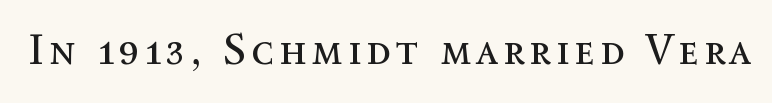
The image shows 43 px regular-weight type, upright; set not underlined; a medium x-height.
